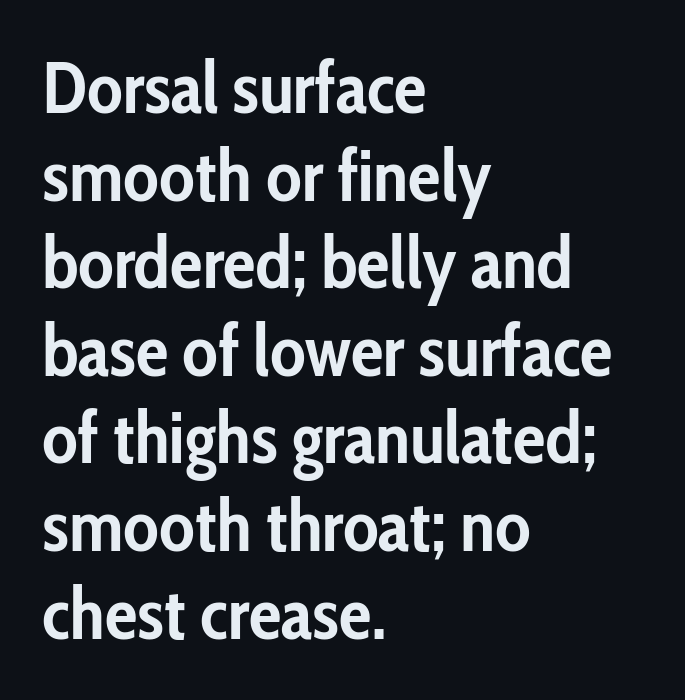
The image shows 73 px semibold, condensed sans-serif type, upright; set left-aligned, line spacing 1.2x, normal letter spacing, not underlined; low stroke contrast and a medium x-height.
